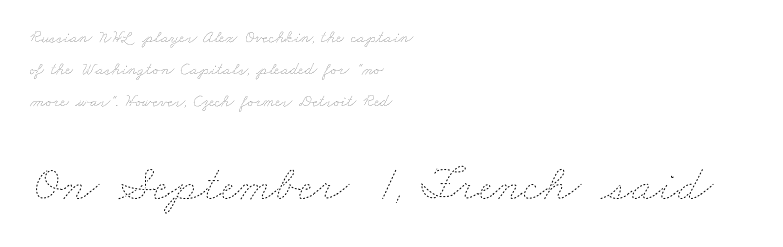
{"bold": "no", "weight": "thin", "width": "wide", "stroke_contrast": "low", "x_height": "small", "monospaced": "no", "underline": "no", "align": "left", "line_spacing_ratio": 1.87, "letter_spacing": "normal", "letter_spacing_em": 0.0, "larger_block": "second", "size_ratio": 2.94, "glyph_px": 50}
